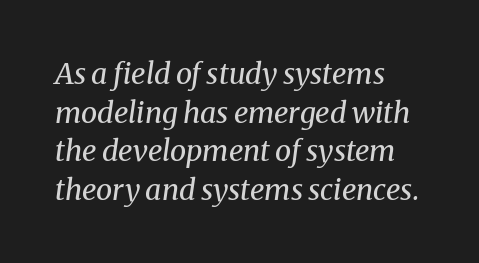
A classic flush-left, rag-right setting is used for this passage. Note the varied advance widths — an 'i' is clearly narrower than an 'm'. Each letter's strokes conclude with small projecting serifs. Is this a heavy cut? Hardly; it is regular or lighter. The designer left line spacing at the default. Observe the lean: these are italic letterforms.
